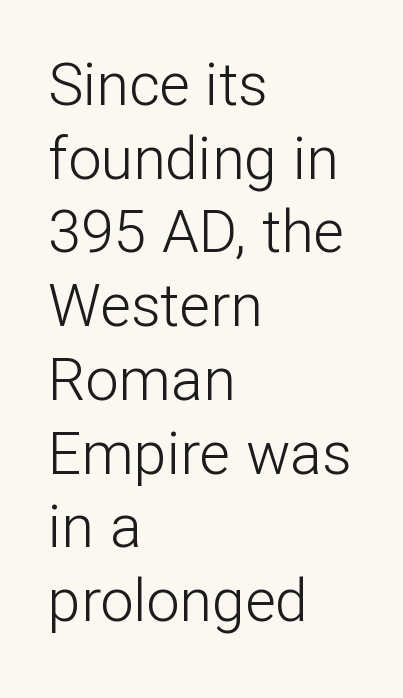
{"serif": "no", "italic": "no", "bold": "no", "weight": "light", "width": "normal", "stroke_contrast": "low", "x_height": "medium", "monospaced": "no", "underline": "no", "align": "left", "line_spacing": "normal", "line_spacing_ratio": 1.25, "letter_spacing": "normal", "letter_spacing_em": 0.0, "glyph_px": 59}
